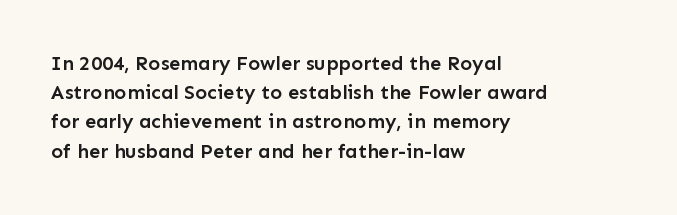
{"italic": "no", "bold": "semi", "underline": "no", "align": "left", "line_spacing": "normal", "line_spacing_ratio": 1.46, "letter_spacing": "normal", "letter_spacing_em": 0.0, "glyph_px": 20}
